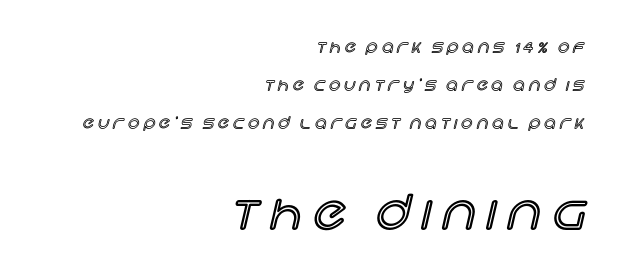
The image shows 47 px text type; set right-aligned, loose line spacing (2.39x), unusually wide letter spacing (+0.25 em), not underlined; the second (bottom) block is 2.94x larger; a large x-height.
